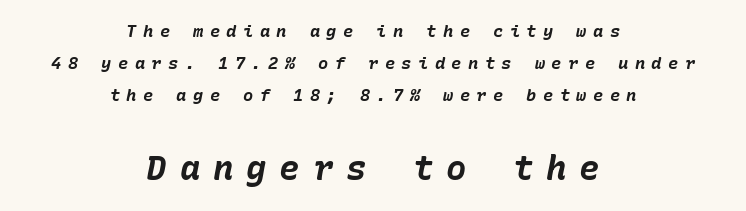
Strokes here are thick enough to call this a true bold. Compared with ordinary roman type, these characters are visibly tilted. Caption: expanded tracking, letters set apart. The area under the type is left untouched. Notice how the passage keeps no hard edge, just a central spine. The face used here appears at its bigger size in the lower chunk.
